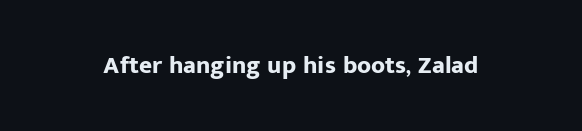
{"italic": "no", "bold": "yes", "underline": "no", "letter_spacing": "normal", "letter_spacing_em": 0.0, "glyph_px": 25}
